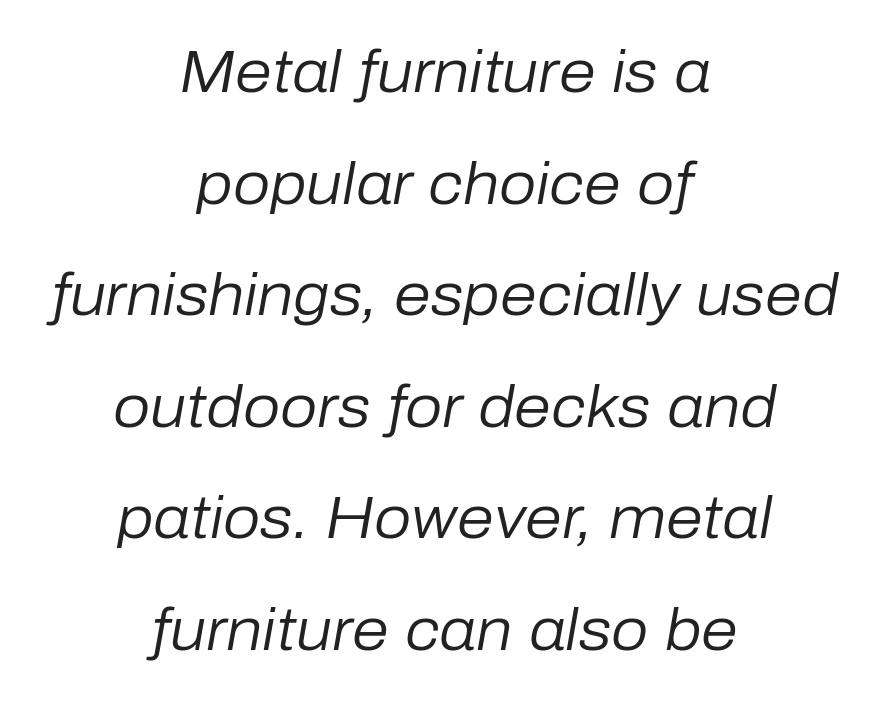
The image shows 59 px regular-weight type, italic (leaning right); set centered, line spacing 1.89x, normal letter spacing, not underlined; low stroke contrast and a medium x-height.
